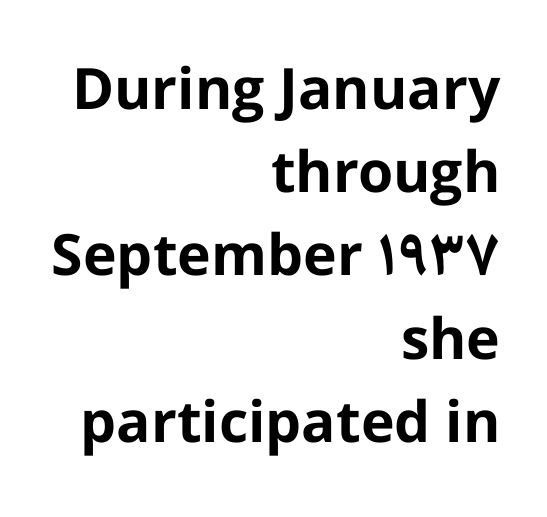
Q: Is the text bold? A: Yes.
Q: Is the text italic (slanted)? A: No, it is upright.
Q: Is the typeface a serif or a sans-serif typeface? A: Sans-serif.
Q: Is the text underlined? A: No.
Q: How is the paragraph aligned? A: Right-aligned.
Q: Is the spacing between letters normal or unusually wide? A: Normal.
Q: Is the spacing between lines tight, normal or loose? A: Normal.
Q: Width (condensed, normal, or wide)? A: Normal.
Q: Stroke contrast? A: Low.
Q: x-height? A: Medium.
Q: Monospaced? A: No.
